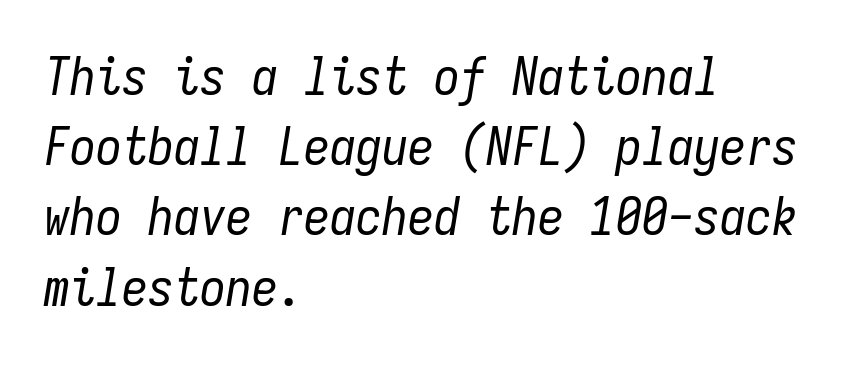
Q: Is the text bold? A: No.
Q: Is the text italic (slanted)? A: Yes, it leans right by about 9 degrees.
Q: Is the text underlined? A: No.
Q: How is the paragraph aligned? A: Left-aligned.
Q: Is the spacing between letters normal or unusually wide? A: Normal.
Q: Is the spacing between lines tight, normal or loose? A: Normal.
Q: Width (condensed, normal, or wide)? A: Condensed.
Q: Stroke contrast? A: Low.
Q: x-height? A: Medium.
Q: Monospaced? A: Yes.
